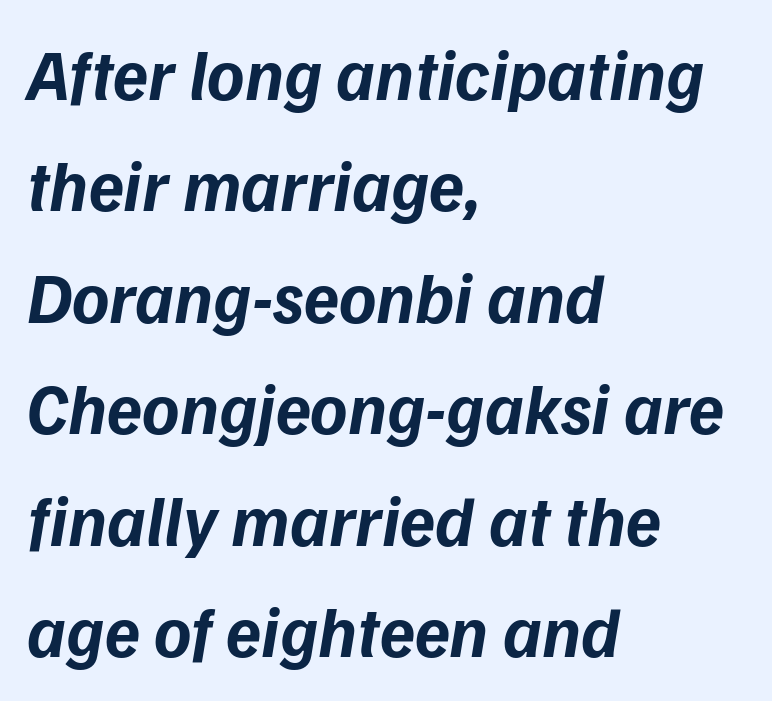
This rendering uses left alignment, leaving the right contour irregular. Inter-character spacing is left at the font's built-in metrics. The font's italic variant was chosen for this text. Honestly, the row spacing looks completely unremarkable.
